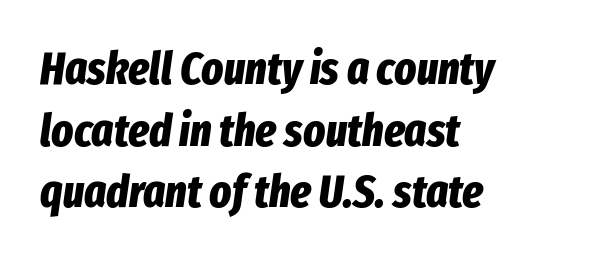
The image shows 46 px bold, condensed type, italic (leaning right); set left-aligned, normal line spacing (1.34x), normal letter spacing, not underlined; low stroke contrast and a medium x-height.
